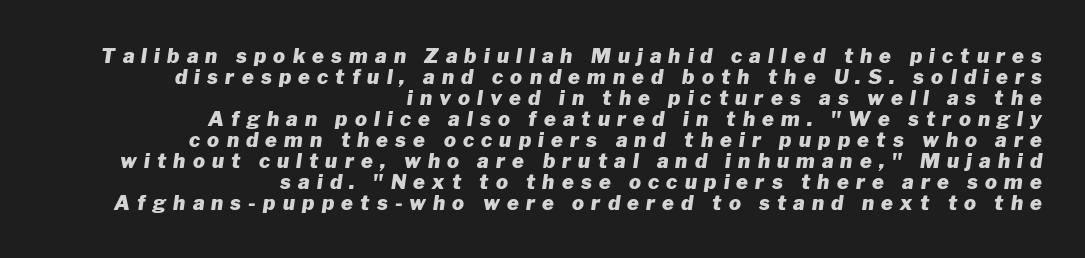
Each word looks stretched out because of the extra space between its letters. Anything drawn beneath the words? Only blank space. Heavy-handed strokes throughout: this text is bold. Rows of type sit shoulder to shoulder in the vertical direction. The rag falls on the left side of this text block.
